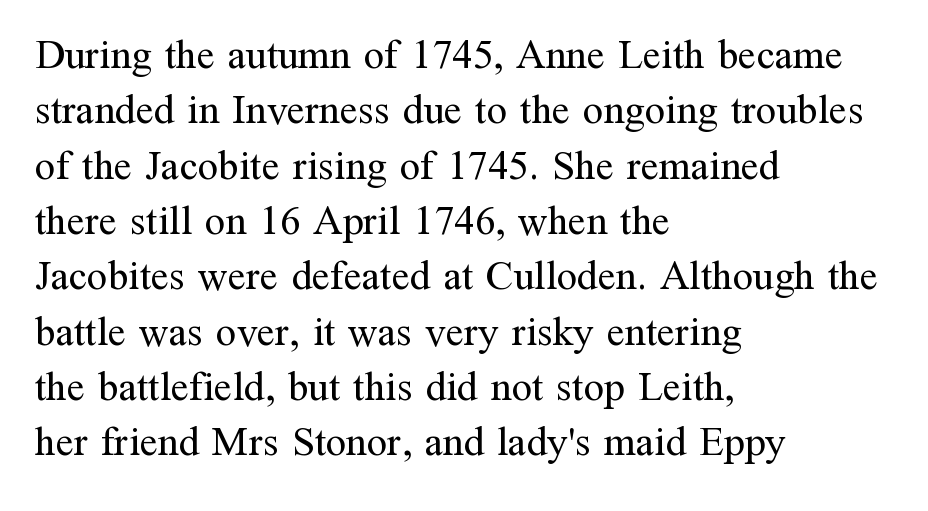
{"serif": "yes", "italic": "no", "bold": "no", "weight": "regular", "width": "normal", "stroke_contrast": "medium", "x_height": "medium", "monospaced": "no", "underline": "no", "align": "left", "line_spacing": "normal", "line_spacing_ratio": 1.35, "letter_spacing": "normal", "letter_spacing_em": 0.0, "glyph_px": 41}
